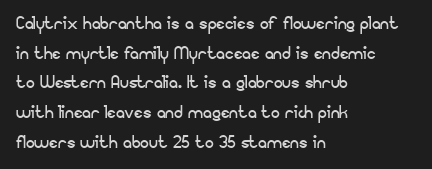
Unmarked baselines from the first word to the last. The designer left line spacing at the default. The rendering anchors every line to the left-hand side. The gaps between neighbouring characters are ordinary and unremarkable. The type sits square on the baseline with zero lean.
